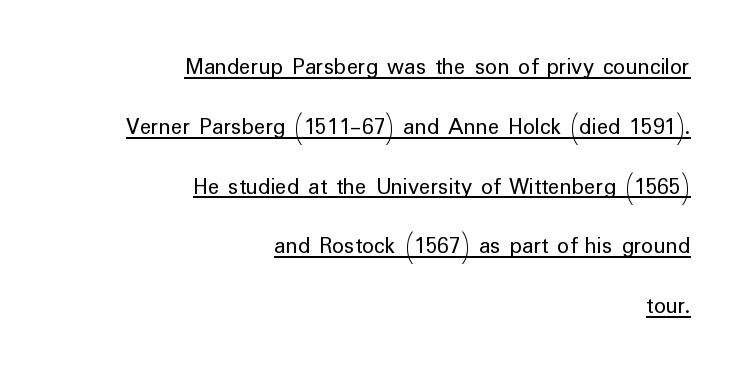
Q: Is the text bold? A: No.
Q: Is the text italic (slanted)? A: No, it is upright.
Q: Is the text underlined? A: Yes.
Q: How is the paragraph aligned? A: Right-aligned.
Q: Is the spacing between letters normal or unusually wide? A: Normal.
Q: Is the spacing between lines tight, normal or loose? A: Loose.
